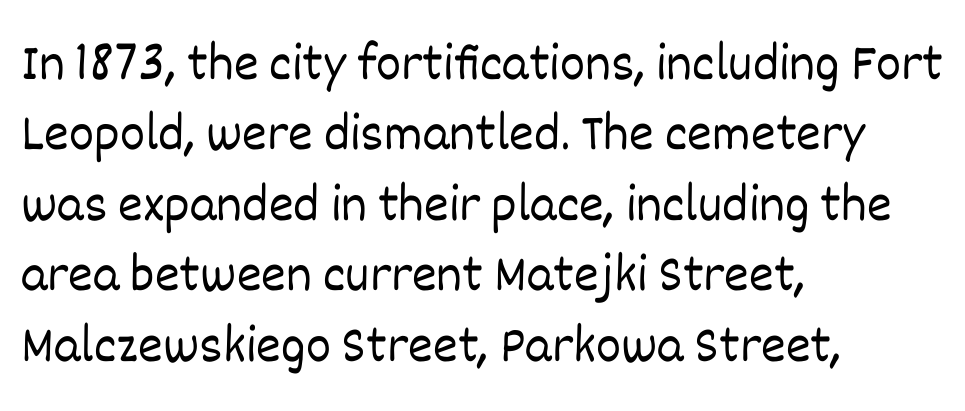
Visually the block forms a straight wall on the left and a jagged coastline on the right. The specimen omits any rule beneath the text block's lines. This sample uses an upright cut, with every glyph sitting square on the baseline. Do the characters align in a grid? No, the font is proportional. Default kerning and tracking; the words read as compact shapes.
